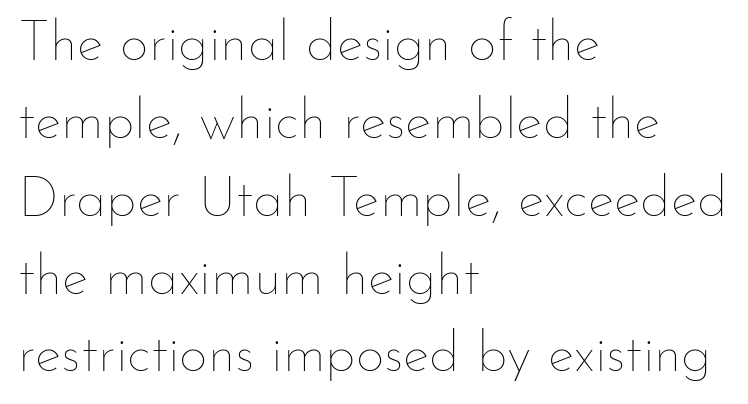
The space beneath each line is pristine and unruled. The space between consecutive lines is moderate. These lines are rendered in a variable-pitch font. The typesetter chose a ragged-right arrangement here. The tracking reads as untouched default to a designer's eye.
